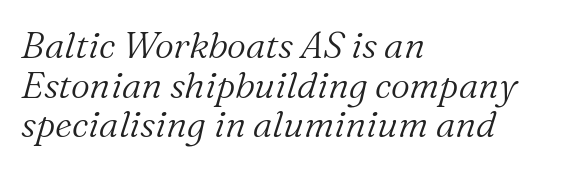
{"serif": "yes", "italic": "yes", "lean": "right", "slant_degrees": 16, "bold": "no", "weight": "light", "width": "normal", "stroke_contrast": "medium", "x_height": "medium", "monospaced": "no", "underline": "no", "align": "left", "line_spacing": "tight", "line_spacing_ratio": 1.07, "letter_spacing": "normal", "letter_spacing_em": 0.0, "glyph_px": 37}
